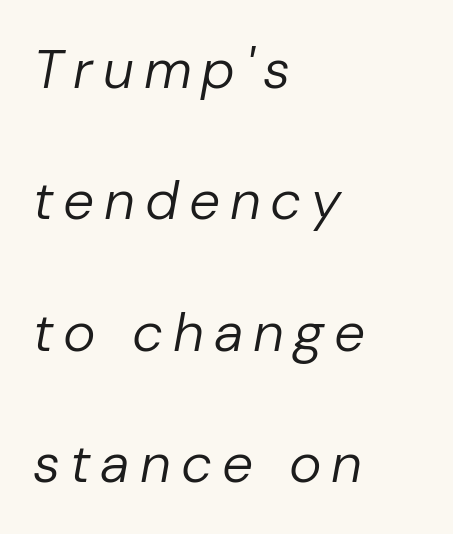
{"italic": "yes", "lean": "right", "slant_degrees": 10, "bold": "no", "weight": "regular", "width": "normal", "stroke_contrast": "low", "x_height": "medium", "monospaced": "no", "underline": "no", "align": "left", "line_spacing": "loose", "line_spacing_ratio": 2.39, "glyph_px": 55}
